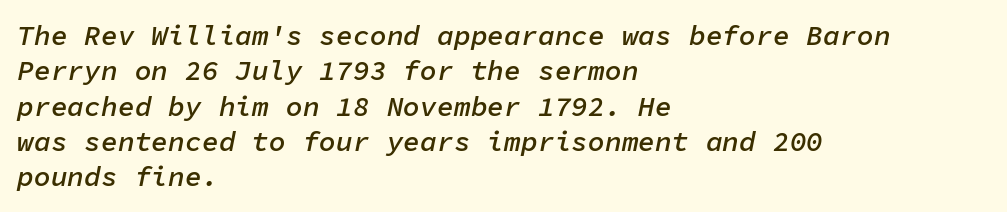
The compositor pushed each line to the left boundary. Firm but not heavy-handed strokes: this text is semibold. Quick note: underline off. Compared with typical paragraphs, the rows here are spaced about the same. Here the designer chose a console-style face with uniform glyph widths.
